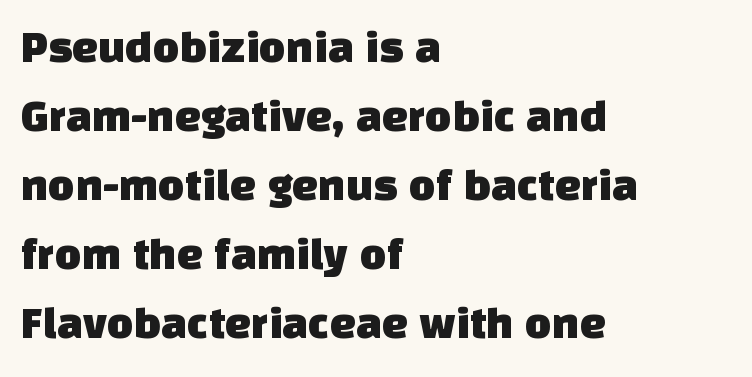
A typesetter would call this proportional, since set widths differ per character. Characters follow at the spacing the type designer built in. A clean baseline with only descenders dipping below it. Quick note: interline space is typical. I'd call this a sans setting — the letters go barefoot. All the whitespace from short lines collects on the right.
